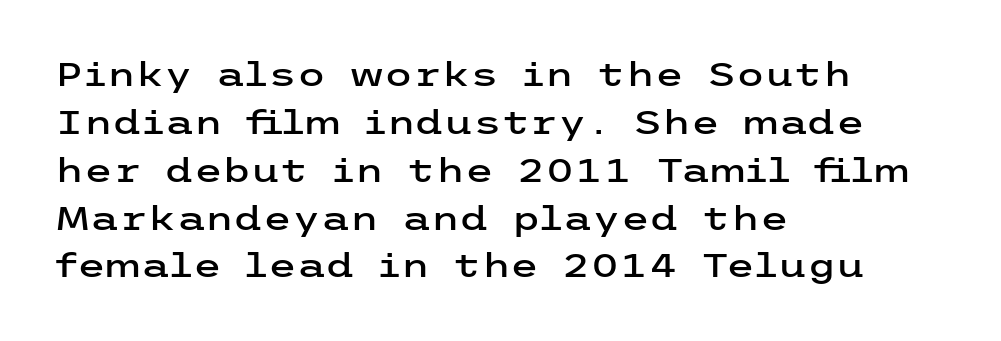
Standard letterfit; no display-style spreading of the glyphs. Casual observation: everything's shoved over to the left. Bare-footed words on every line. Serifs: no, the terminals of the letterforms are clean. A normal amount of white space separates one row of letters from the next.
